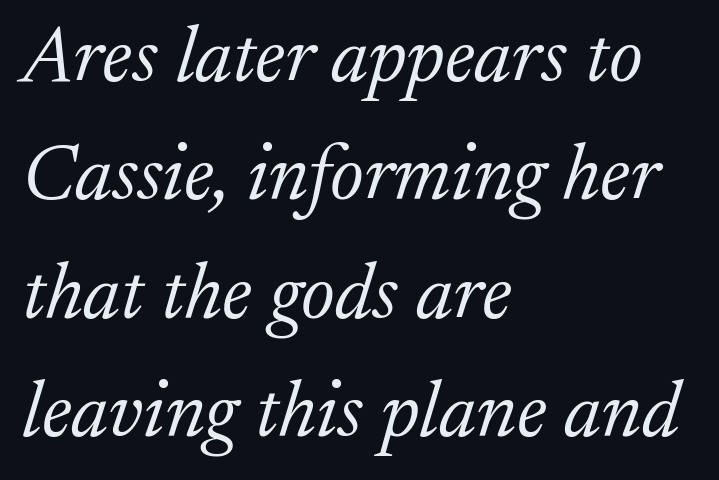
The image shows 79 px light serif type, italic (leaning right); set left-aligned, normal line spacing (1.5x), normal letter spacing, not underlined; low stroke contrast and a medium x-height.
